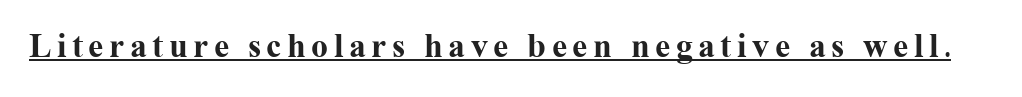
This sample has the flowing, uneven cadence of proportional lettering. Honestly, the underline is the first thing you notice here. Emphasis by weight is at full strength: bold. Characters remain perfectly vertical along every line. A serif font was chosen for this passage.
